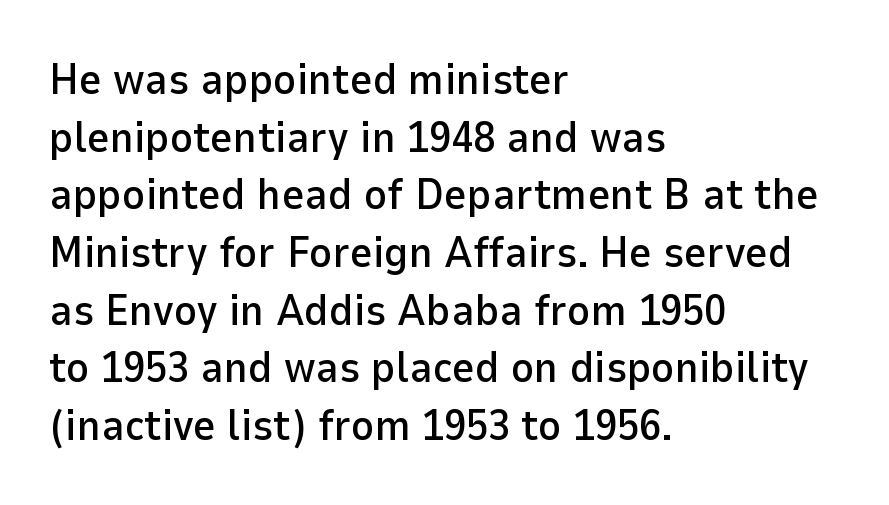
The image shows 44 px sans-serif type, upright; set left-aligned, normal line spacing (1.31x), normal letter spacing, not underlined; low stroke contrast and a medium x-height.
